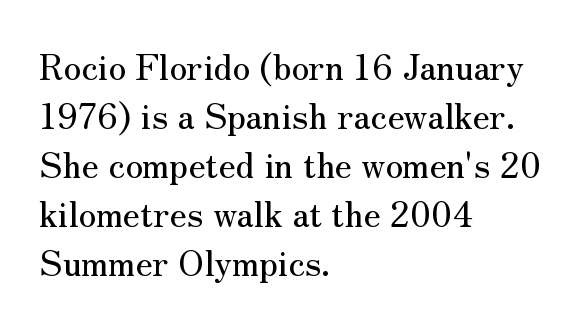
{"serif": "yes", "italic": "no", "width": "normal", "stroke_contrast": "medium", "x_height": "small", "monospaced": "no", "underline": "no", "align": "left", "line_spacing": "normal", "line_spacing_ratio": 1.4, "letter_spacing": "normal", "letter_spacing_em": 0.0, "glyph_px": 35}
